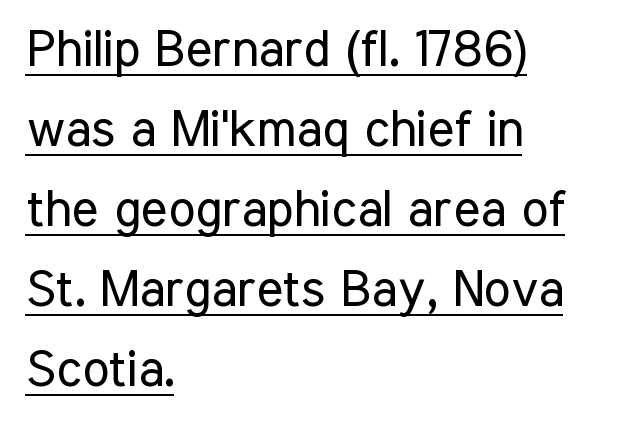
{"serif": "no", "italic": "no", "bold": "no", "weight": "regular", "width": "condensed", "stroke_contrast": "low", "x_height": "medium", "monospaced": "no", "underline": "yes", "align": "left", "line_spacing": "normal", "line_spacing_ratio": 1.57, "letter_spacing": "normal", "letter_spacing_em": 0.0, "glyph_px": 51}
